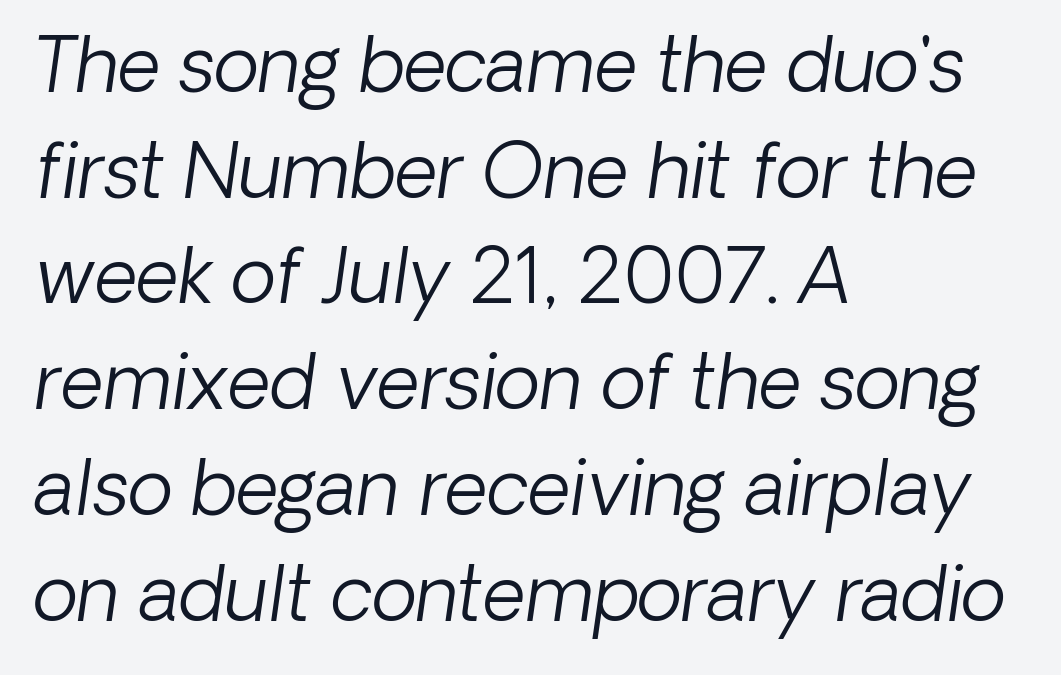
The image shows 75 px light sans-serif type; set left-aligned, normal line spacing (1.41x), normal letter spacing, not underlined; low stroke contrast and a medium x-height.
